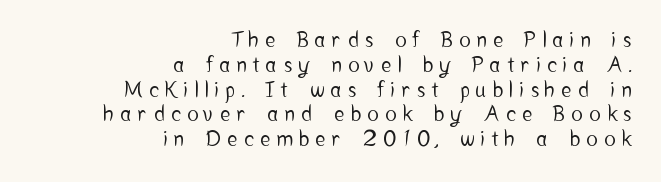
The image shows 21 px text type, upright; set right-aligned, line spacing 1.18x, unusually wide letter spacing (+0.33 em), not underlined.
